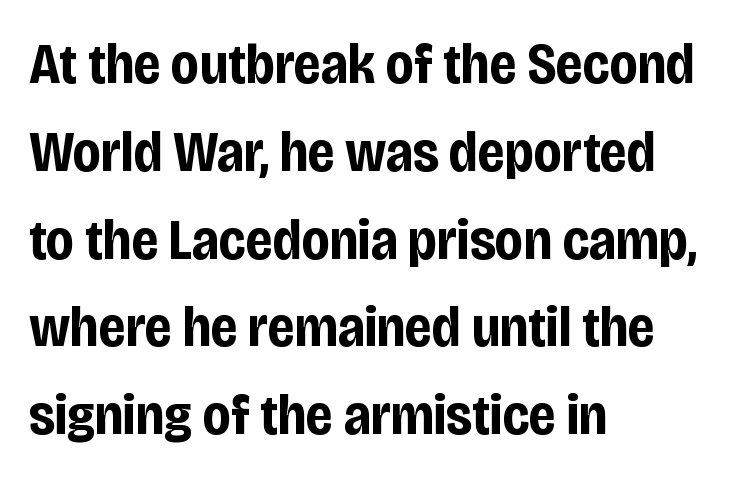
Successive baselines arrive at the customary interval. Looks like regular typesetting: each glyph gets only the width it needs. Anything drawn beneath the words? Only blank space. No italicization has been applied; the sample stays upright. The type family on display is of the sans-serif kind.
